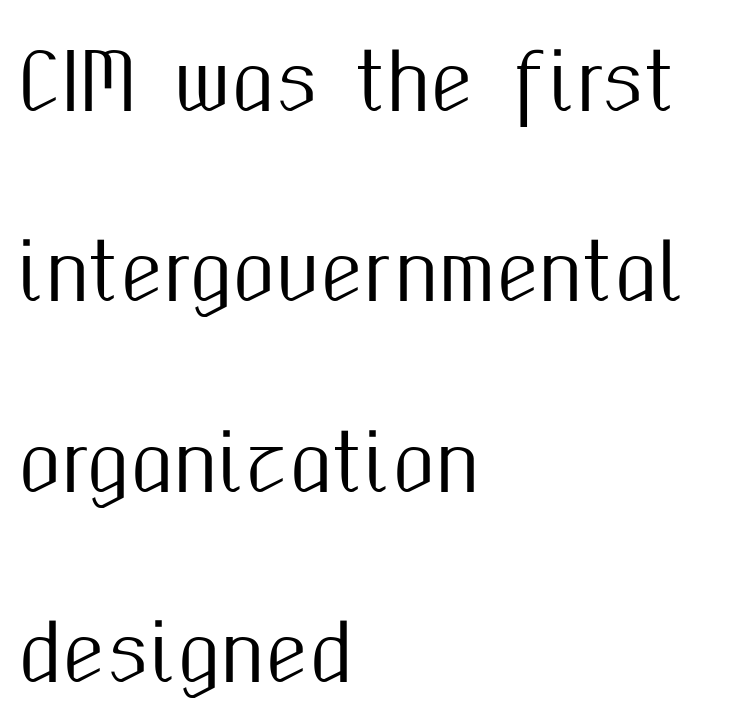
The image shows 78 px condensed sans-serif type, upright; set left-aligned, loose line spacing (2.44x), normal letter spacing, not underlined; medium stroke contrast and a medium x-height.
